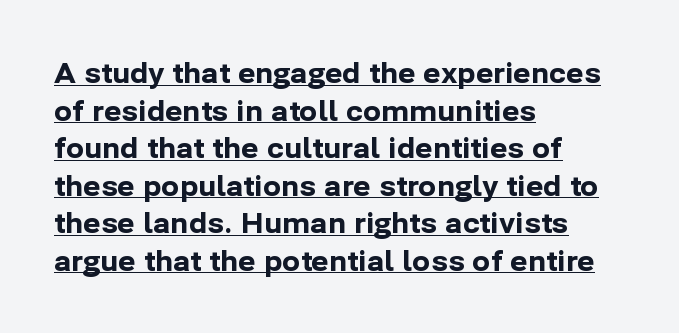
The compositor pushed each line to the left boundary. A dark, heavy texture on the line: the type is bold. Does the leading feel generous? No, just average. The horizontal fit of the characters is conventional and even. The letters stand upright; this is a roman face.
